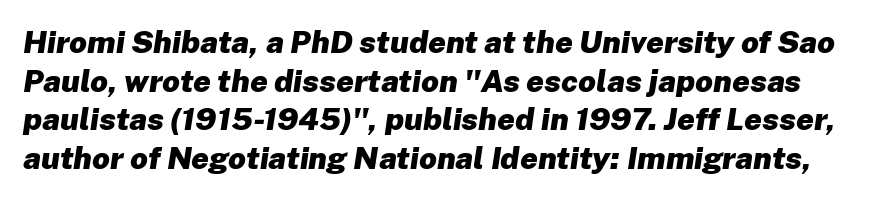
The image shows 31 px heavy type, italic (leaning right); set normal line spacing (1.25x), normal letter spacing, not underlined; low stroke contrast and a medium x-height.
